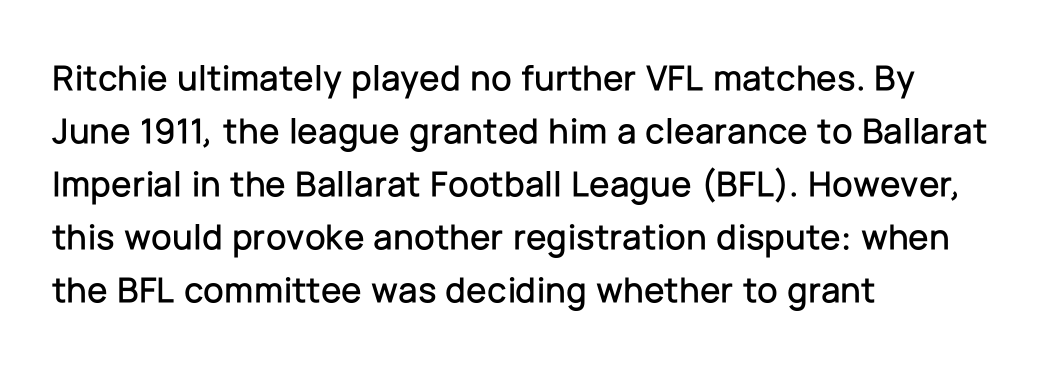
Q: Is the text italic (slanted)? A: No, it is upright.
Q: Is the typeface a serif or a sans-serif typeface? A: Sans-serif.
Q: Is the text underlined? A: No.
Q: How is the paragraph aligned? A: Left-aligned.
Q: Is the spacing between letters normal or unusually wide? A: Normal.
Q: Is the spacing between lines tight, normal or loose? A: Normal.
Q: Width (condensed, normal, or wide)? A: Normal.
Q: Stroke contrast? A: Low.
Q: x-height? A: Medium.
Q: Monospaced? A: No.
